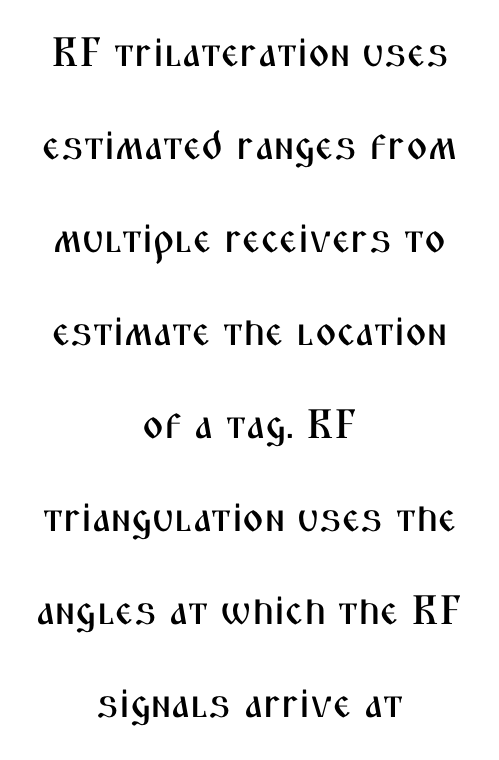
Q: Is the text italic (slanted)? A: No, it is upright.
Q: Is the typeface a serif or a sans-serif typeface? A: Sans-serif.
Q: Is the text underlined? A: No.
Q: How is the paragraph aligned? A: Centered.
Q: Is the spacing between letters normal or unusually wide? A: Normal.
Q: Is the spacing between lines tight, normal or loose? A: Loose.
Q: Width (condensed, normal, or wide)? A: Condensed.
Q: Stroke contrast? A: Medium.
Q: x-height? A: Medium.
Q: Monospaced? A: No.
